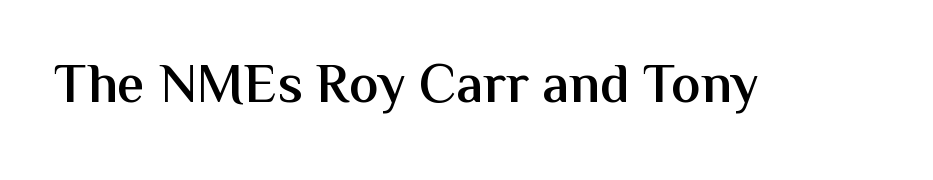
{"serif": "no", "italic": "no", "bold": "semi", "weight": "semibold", "width": "normal", "stroke_contrast": "medium", "x_height": "medium", "monospaced": "no", "underline": "no", "letter_spacing": "normal", "letter_spacing_em": 0.0, "glyph_px": 55}
